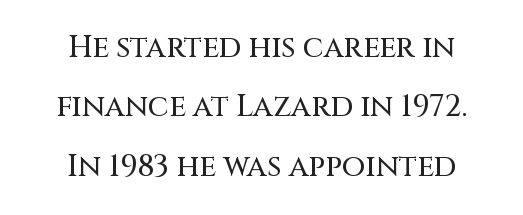
Q: Is the text italic (slanted)? A: No, it is upright.
Q: Is the typeface a serif or a sans-serif typeface? A: Sans-serif.
Q: Is the text underlined? A: No.
Q: How is the paragraph aligned? A: Centered.
Q: Is the spacing between letters normal or unusually wide? A: Normal.
Q: Is the spacing between lines tight, normal or loose? A: Loose.
Q: Width (condensed, normal, or wide)? A: Normal.
Q: Stroke contrast? A: Medium.
Q: x-height? A: Large.
Q: Monospaced? A: No.
